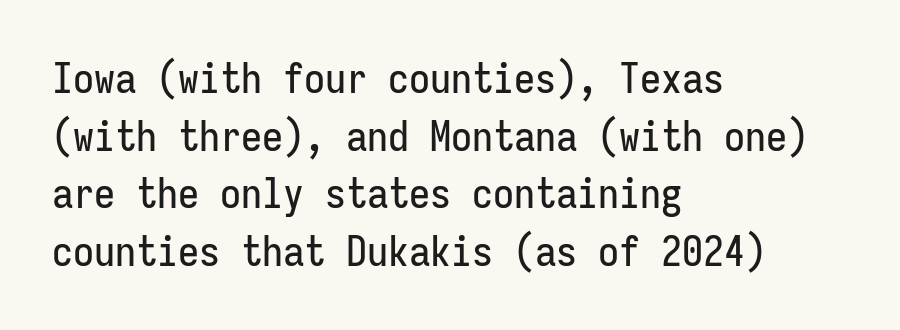
{"serif": "no", "italic": "no", "width": "condensed", "stroke_contrast": "low", "x_height": "medium", "monospaced": "yes", "underline": "no", "align": "left", "line_spacing": "normal", "line_spacing_ratio": 1.37, "letter_spacing": "normal", "letter_spacing_em": 0.0, "glyph_px": 42}
